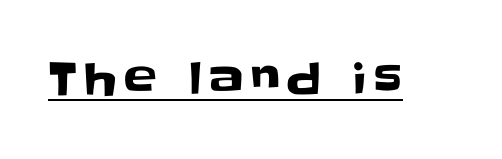
The face used here is a sans, in the tradition of grotesques and geometrics. Is there any slant? The stems are plumb. This sample has the flowing, uneven cadence of proportional lettering. Compared with undecorated copy, this sample adds a rule below the words.
